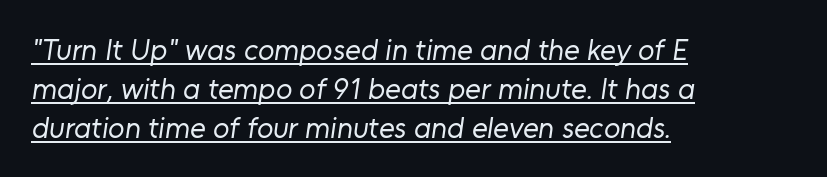
{"serif": "no", "bold": "no", "weight": "regular", "width": "normal", "stroke_contrast": "low", "x_height": "medium", "monospaced": "no", "underline": "yes", "align": "left", "line_spacing": "normal", "line_spacing_ratio": 1.3, "letter_spacing": "normal", "letter_spacing_em": 0.0, "glyph_px": 30}
